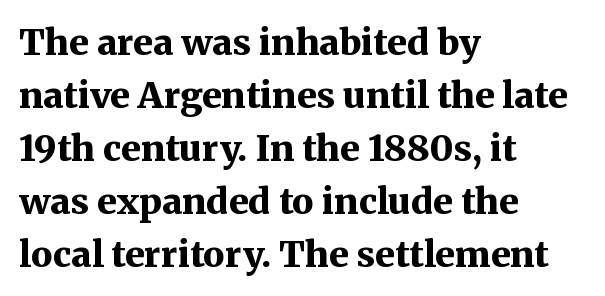
The image shows 36 px bold serif type, upright; set left-aligned, normal line spacing (1.47x), normal letter spacing, not underlined; medium stroke contrast and a medium x-height.
